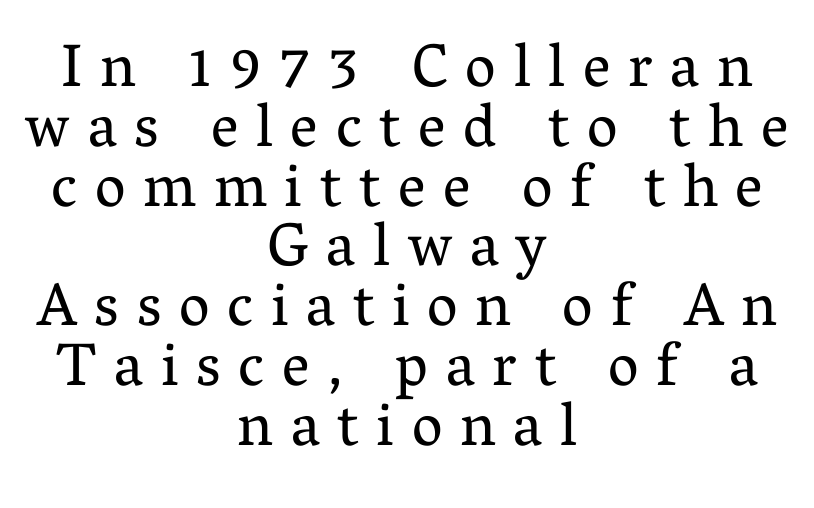
The image shows 61 px regular-weight serif type, upright; set centered, tight line spacing (0.98x), unusually wide letter spacing (+0.29 em), not underlined; medium stroke contrast and a medium x-height.
